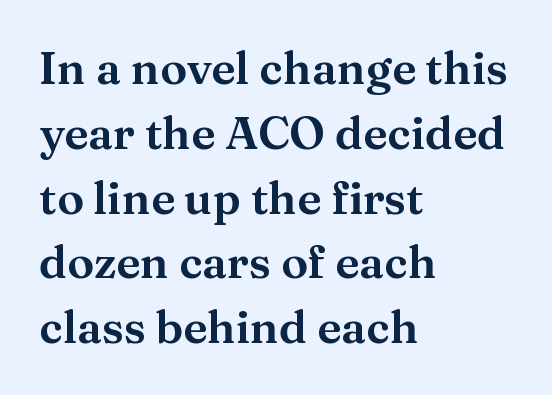
The specimen omits any rule beneath the text block's lines. A typesetter would mark this as roman, not italic. The letters advance in unequal steps, a hallmark of proportional type. Honestly, the row spacing looks completely unremarkable. Tracking here is standard; glyphs follow each other at the usual distance.
